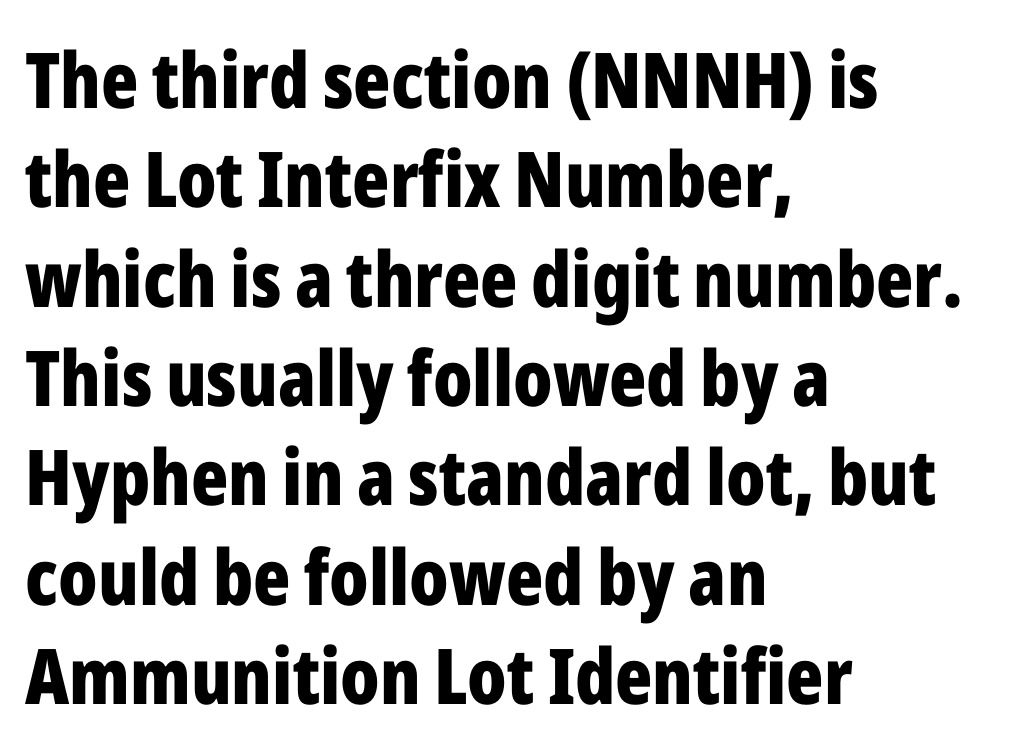
Honestly, the letter spacing is just normal — you wouldn't notice it. Only glyphs here, with clear space below each row. Strokes here are thick enough to call this a true bold. All the whitespace from short lines collects on the right. Characters remain perfectly vertical along every line. Think of a printed novel: that variable character pitch is what you see here.
